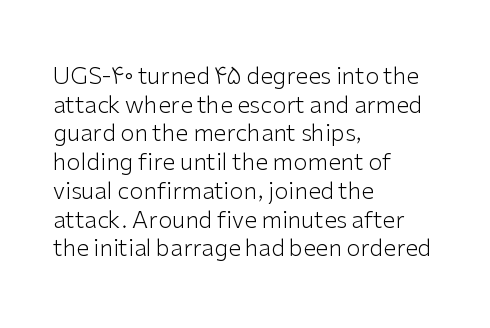
{"italic": "no", "bold": "no", "underline": "no", "align": "left", "line_spacing": "normal", "line_spacing_ratio": 1.25, "letter_spacing": "normal", "letter_spacing_em": 0.0, "glyph_px": 23}
